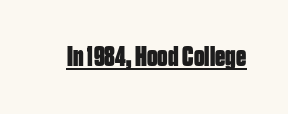
Q: Is the text bold? A: Yes.
Q: Is the text italic (slanted)? A: No, it is upright.
Q: Is the typeface a serif or a sans-serif typeface? A: Sans-serif.
Q: Is the text underlined? A: Yes.
Q: Is the spacing between letters normal or unusually wide? A: Normal.
Q: Width (condensed, normal, or wide)? A: Condensed.
Q: Stroke contrast? A: Low.
Q: x-height? A: Large.
Q: Monospaced? A: No.
